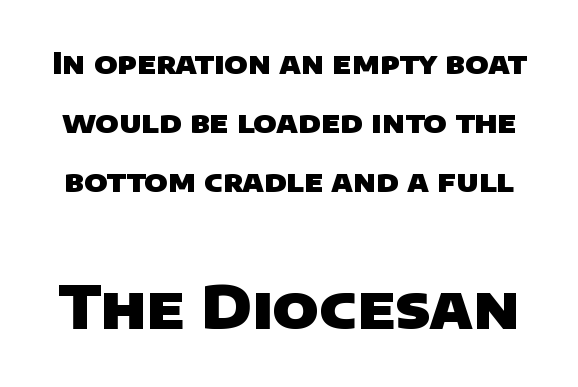
{"serif": "no", "bold": "yes", "weight": "heavy", "width": "normal", "stroke_contrast": "low", "x_height": "large", "monospaced": "no", "underline": "no", "line_spacing": "loose", "line_spacing_ratio": 1.96, "letter_spacing": "normal", "letter_spacing_em": 0.0, "larger_block": "second", "size_ratio": 2.0, "glyph_px": 60}
